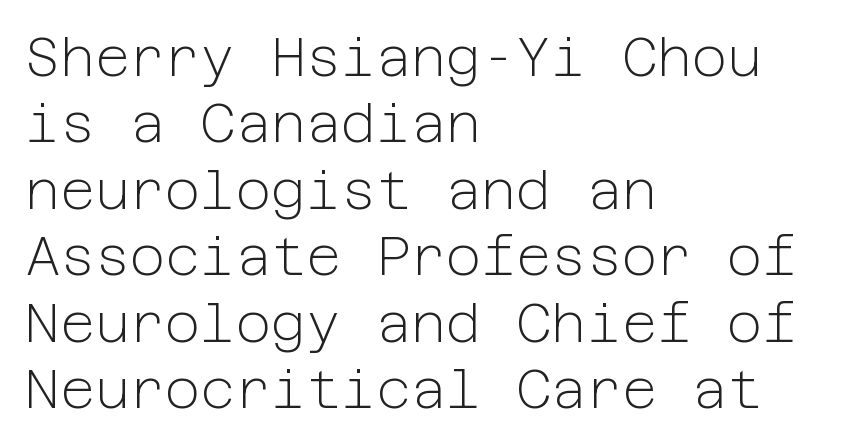
The image shows 54 px light sans-serif type, upright; set left-aligned, line spacing 1.23x, normal letter spacing, not underlined; low stroke contrast and a medium x-height.
